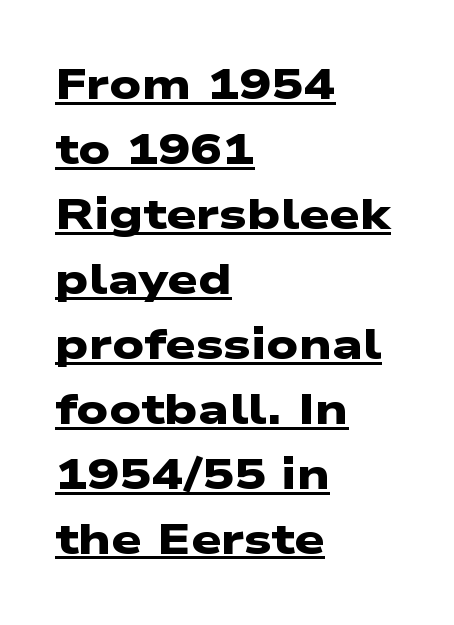
{"serif": "no", "bold": "yes", "weight": "heavy", "width": "wide", "stroke_contrast": "low", "x_height": "medium", "monospaced": "no", "underline": "yes", "align": "left", "line_spacing": "normal", "line_spacing_ratio": 1.51, "letter_spacing": "normal", "letter_spacing_em": 0.0, "glyph_px": 43}
